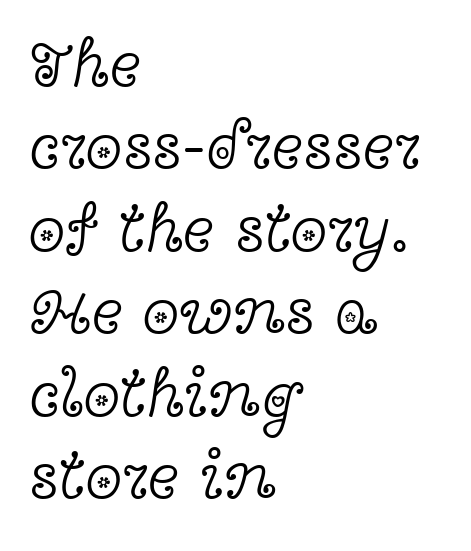
{"serif": "yes", "italic": "no", "bold": "no", "weight": "light", "width": "wide", "x_height": "medium", "monospaced": "no", "underline": "no", "align": "left", "line_spacing_ratio": 1.23, "letter_spacing": "normal", "letter_spacing_em": 0.0, "glyph_px": 67}
